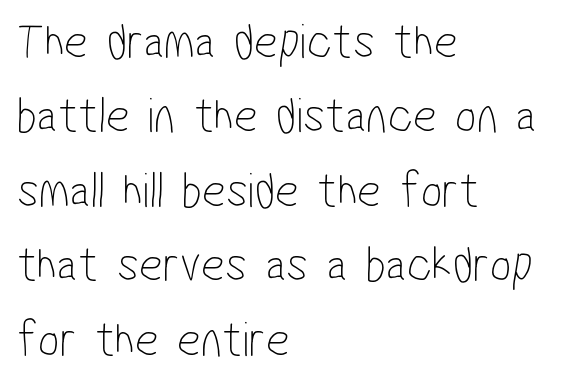
Q: Is the text bold? A: No.
Q: Is the typeface a serif or a sans-serif typeface? A: Sans-serif.
Q: Is the text underlined? A: No.
Q: How is the paragraph aligned? A: Left-aligned.
Q: Is the spacing between letters normal or unusually wide? A: Normal.
Q: Is the spacing between lines tight, normal or loose? A: Normal.
Q: Width (condensed, normal, or wide)? A: Condensed.
Q: Stroke contrast? A: Low.
Q: x-height? A: Medium.
Q: Monospaced? A: No.
